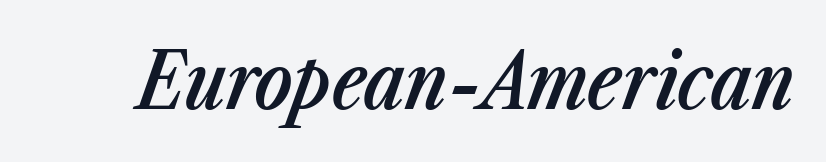
Q: Is the text bold? A: Semi-bold.
Q: Is the text italic (slanted)? A: Yes, it leans right by about 23 degrees.
Q: Is the text underlined? A: No.
Q: Is the spacing between letters normal or unusually wide? A: Normal.
Q: Width (condensed, normal, or wide)? A: Condensed.
Q: Stroke contrast? A: Low.
Q: x-height? A: Medium.
Q: Monospaced? A: No.
